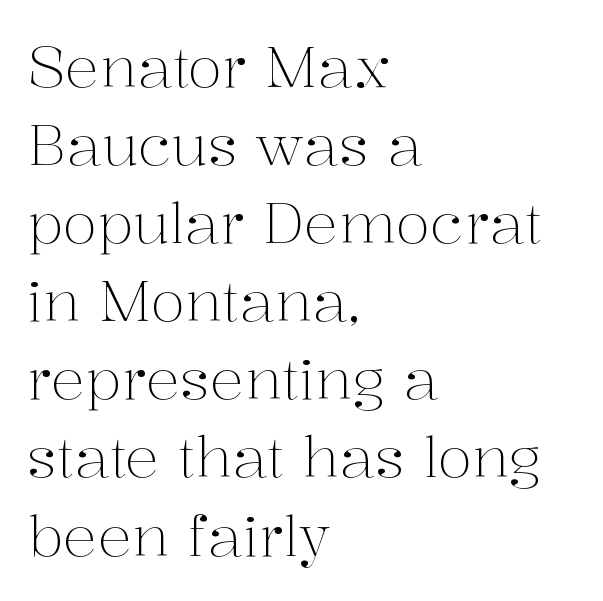
The space beneath each line is pristine and unruled. Honestly, the letter spacing is just normal — you wouldn't notice it. Rows of type keep a routine distance in the vertical direction. The rendering shows small feet on the letterforms — a serif design. Where is the straight margin? On the left. Each letter keeps its own natural width here, so spacing adapts to shape.
